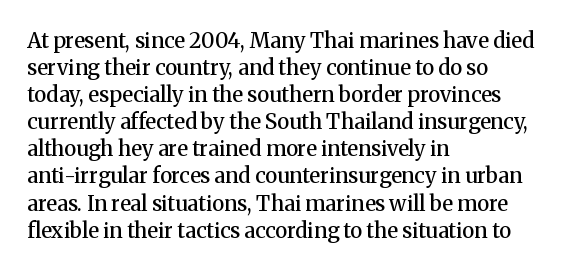
The typography opts for an upright posture over an oblique one. The typesetting leans somewhat heavy: a semibold. Look at the tracking — it's just the regular setting, nothing added. Bare-footed words on every line. Summary of vertical rhythm: regular, with standard interline spacing. The paragraph shown leans on its left margin.
